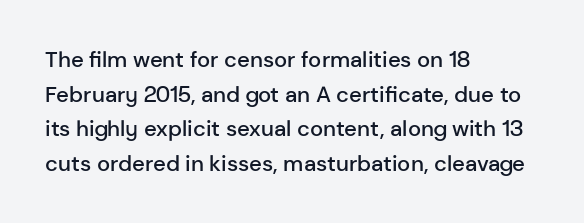
{"italic": "no", "bold": "semi", "underline": "no", "align": "left", "line_spacing": "normal", "line_spacing_ratio": 1.57, "letter_spacing": "normal", "letter_spacing_em": 0.0, "glyph_px": 22}
